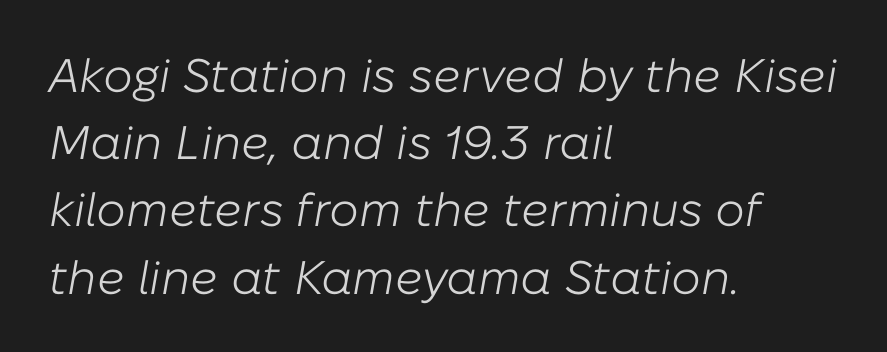
The words here are not underlined. Line starts are locked; line ends wander. Is this a fixed-width face? No — the glyphs have proportional, varying widths. Honestly, the letter spacing is just normal — you wouldn't notice it. Is the stroke heavy? The answer is a plain regular-or-lighter. Horizontal bands of white between lines are of average thickness.
